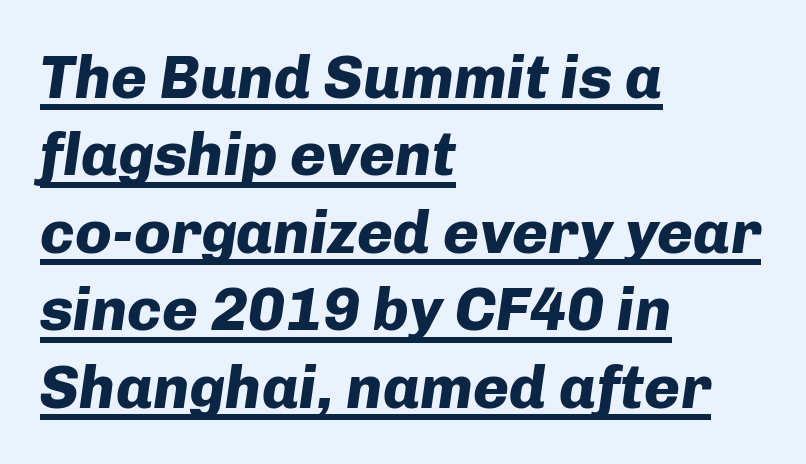
The image shows 61 px heavy type, italic (leaning right); set left-aligned, normal line spacing (1.27x), normal letter spacing, underlined; low stroke contrast and a medium x-height.
